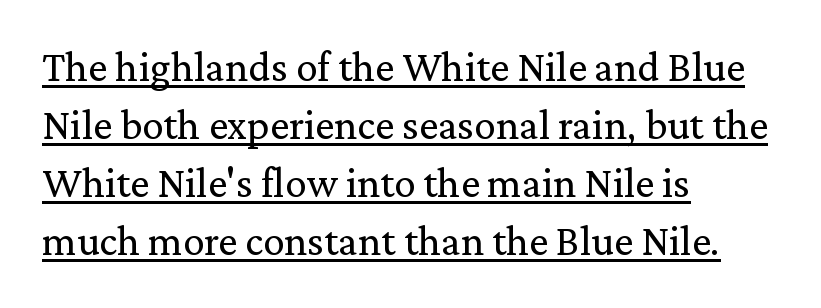
{"serif": "yes", "italic": "no", "bold": "no", "weight": "regular", "width": "normal", "stroke_contrast": "medium", "x_height": "medium", "monospaced": "no", "underline": "yes", "align": "left", "line_spacing": "normal", "line_spacing_ratio": 1.35, "letter_spacing": "normal", "letter_spacing_em": 0.0, "glyph_px": 43}
